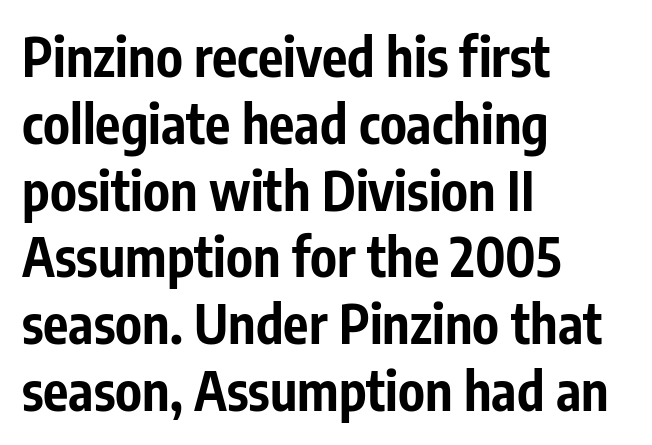
Q: Is the text bold? A: Yes.
Q: Is the text italic (slanted)? A: No, it is upright.
Q: Is the typeface a serif or a sans-serif typeface? A: Sans-serif.
Q: Is the text underlined? A: No.
Q: How is the paragraph aligned? A: Left-aligned.
Q: Is the spacing between letters normal or unusually wide? A: Normal.
Q: Is the spacing between lines tight, normal or loose? A: Normal.
Q: Width (condensed, normal, or wide)? A: Condensed.
Q: Stroke contrast? A: Low.
Q: x-height? A: Medium.
Q: Monospaced? A: No.
